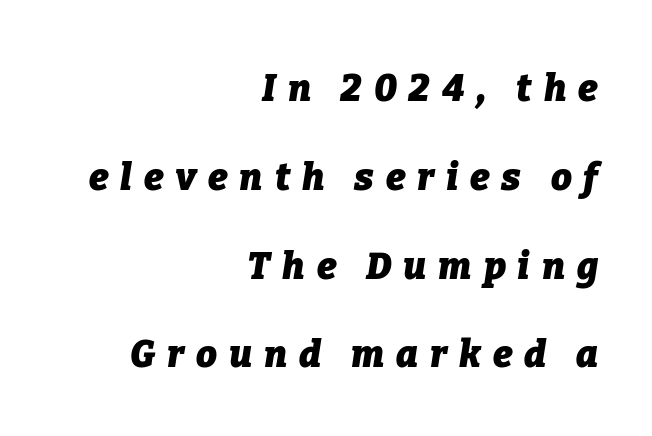
Q: Is the text bold? A: Yes.
Q: Is the text italic (slanted)? A: Yes, it leans right by about 9 degrees.
Q: Is the text underlined? A: No.
Q: How is the paragraph aligned? A: Right-aligned.
Q: Is the spacing between letters normal or unusually wide? A: Unusually wide.
Q: Is the spacing between lines tight, normal or loose? A: Loose.
Q: Width (condensed, normal, or wide)? A: Normal.
Q: Stroke contrast? A: Low.
Q: x-height? A: Medium.
Q: Monospaced? A: No.
